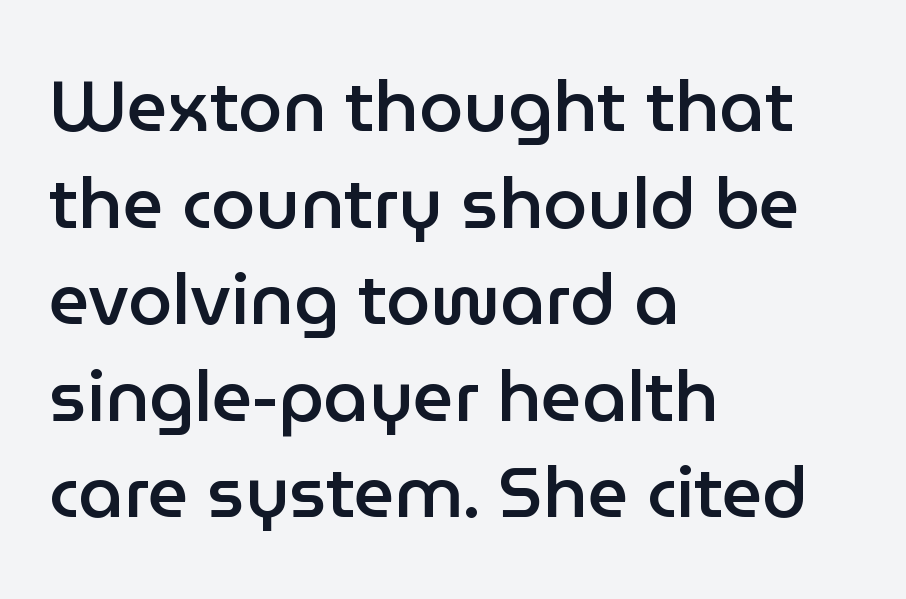
Type without underlining. In CSS terms this would be text-align: left. Italic: no, the glyphs are upright roman. Note the varied advance widths — an 'i' is clearly narrower than an 'm'. Compared with typical paragraphs, the rows here are spaced about the same. In terms of weight, the rendering is demibold, just under bold.
